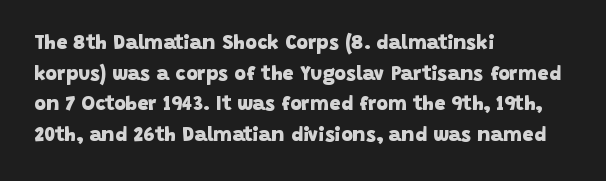
Notice how descenders clear the ascenders below comfortably — that's standard leading. Look at the tracking — it's just the regular setting, nothing added. A clean baseline with only descenders dipping below it. Leftover space on each line is placed entirely after the last word. Look at the stroke-to-counter ratio: heavy, a bold.
